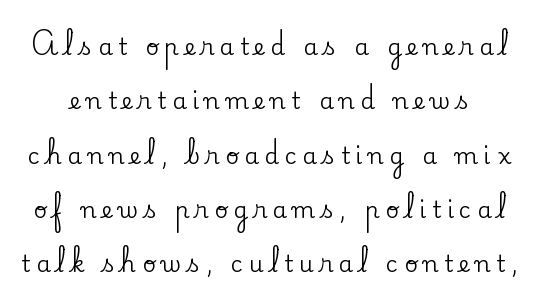
The letters are spread apart with noticeably loose tracking. The zone under the glyphs is completely vacant. Designer's note — italics off, roman on. Successive baselines arrive slowly, with a big drop between each.
